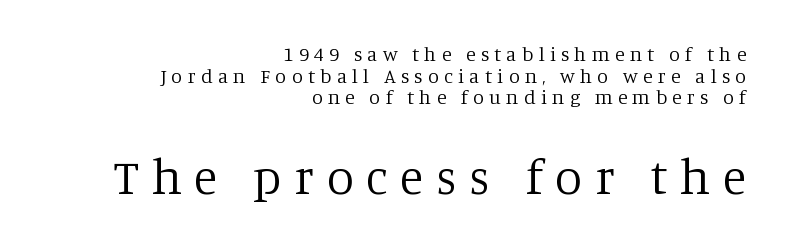
{"serif": "yes", "italic": "no", "bold": "no", "weight": "regular", "width": "normal", "stroke_contrast": "low", "x_height": "large", "monospaced": "no", "underline": "no", "align": "right", "line_spacing": "tight", "line_spacing_ratio": 1.08, "letter_spacing": "wide", "letter_spacing_em": 0.26, "larger_block": "second", "size_ratio": 2.45, "glyph_px": 49}
